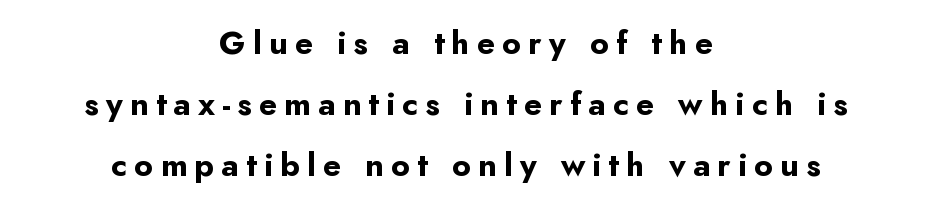
The image shows 32 px bold sans-serif type, upright; set centered, loose line spacing (1.91x), unusually wide letter spacing (+0.23 em), not underlined; low stroke contrast and a small x-height.
